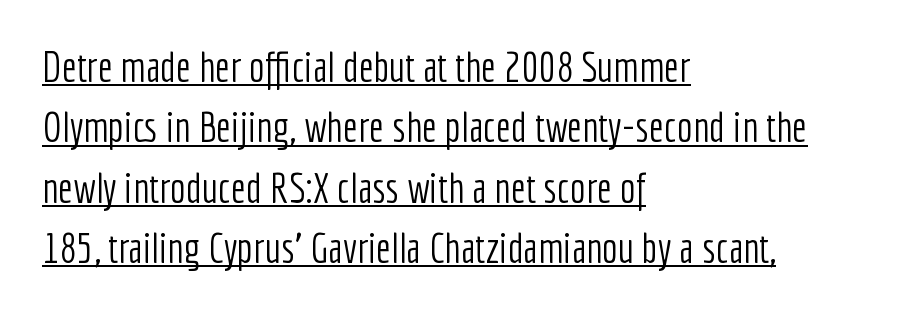
Q: Is the text bold? A: No.
Q: Is the text italic (slanted)? A: No, it is upright.
Q: Is the typeface a serif or a sans-serif typeface? A: Sans-serif.
Q: Is the text underlined? A: Yes.
Q: How is the paragraph aligned? A: Left-aligned.
Q: Is the spacing between letters normal or unusually wide? A: Normal.
Q: Is the spacing between lines tight, normal or loose? A: Normal.
Q: Width (condensed, normal, or wide)? A: Condensed.
Q: Stroke contrast? A: Low.
Q: x-height? A: Medium.
Q: Monospaced? A: No.
